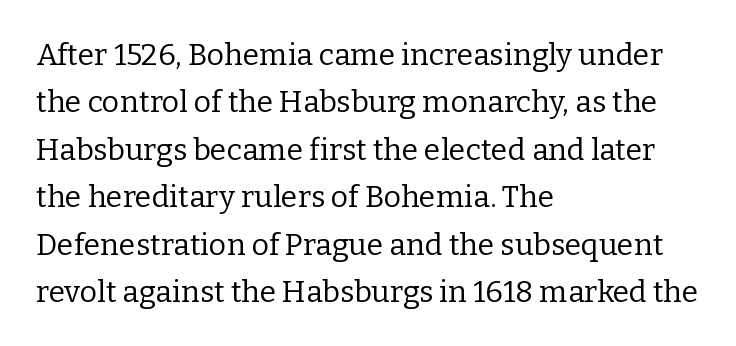
Q: Is the text bold? A: No.
Q: Is the text italic (slanted)? A: No, it is upright.
Q: Is the typeface a serif or a sans-serif typeface? A: Serif.
Q: Is the text underlined? A: No.
Q: How is the paragraph aligned? A: Left-aligned.
Q: Is the spacing between letters normal or unusually wide? A: Normal.
Q: Is the spacing between lines tight, normal or loose? A: Normal.
Q: Width (condensed, normal, or wide)? A: Normal.
Q: Stroke contrast? A: Low.
Q: x-height? A: Medium.
Q: Monospaced? A: No.
